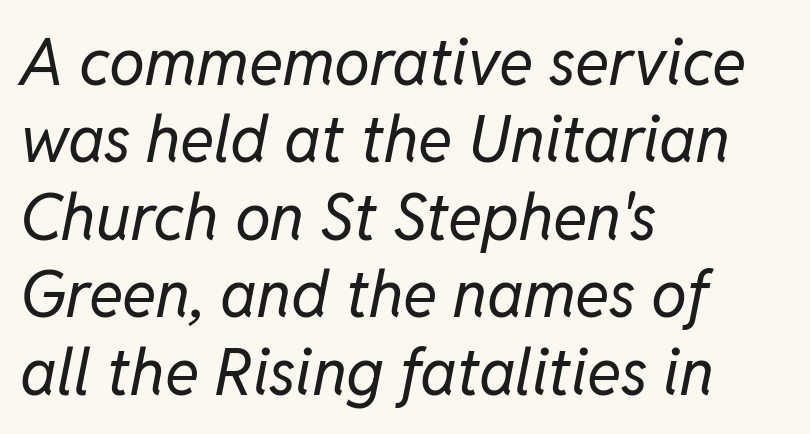
The image shows 64 px regular-weight type, italic (leaning right); set left-aligned, line spacing 1.21x, normal letter spacing, not underlined; low stroke contrast and a medium x-height.
